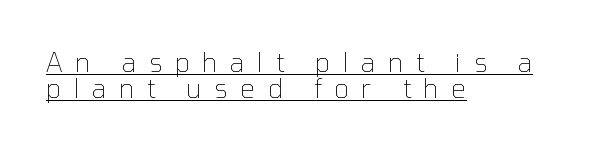
{"italic": "no", "bold": "no", "underline": "yes", "align": "left", "line_spacing": "tight", "line_spacing_ratio": 1.01, "letter_spacing": "wide", "letter_spacing_em": 0.48, "glyph_px": 26}
